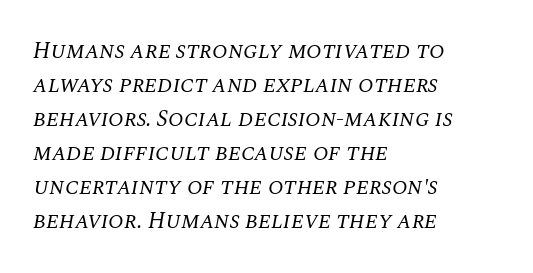
Q: Is the text bold? A: No.
Q: Is the text italic (slanted)? A: Yes, it leans right by about 10 degrees.
Q: Is the text underlined? A: No.
Q: How is the paragraph aligned? A: Left-aligned.
Q: Is the spacing between letters normal or unusually wide? A: Normal.
Q: Is the spacing between lines tight, normal or loose? A: Normal.
